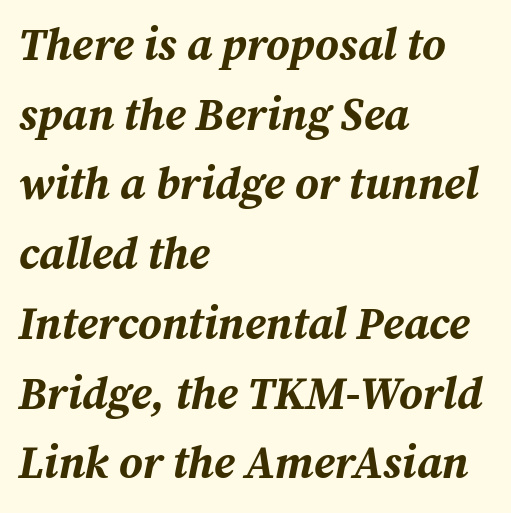
{"italic": "yes", "lean": "right", "slant_degrees": 12, "bold": "yes", "weight": "bold", "width": "normal", "stroke_contrast": "medium", "x_height": "medium", "monospaced": "no", "underline": "no", "align": "left", "line_spacing": "normal", "line_spacing_ratio": 1.55, "letter_spacing": "normal", "letter_spacing_em": 0.0, "glyph_px": 45}
